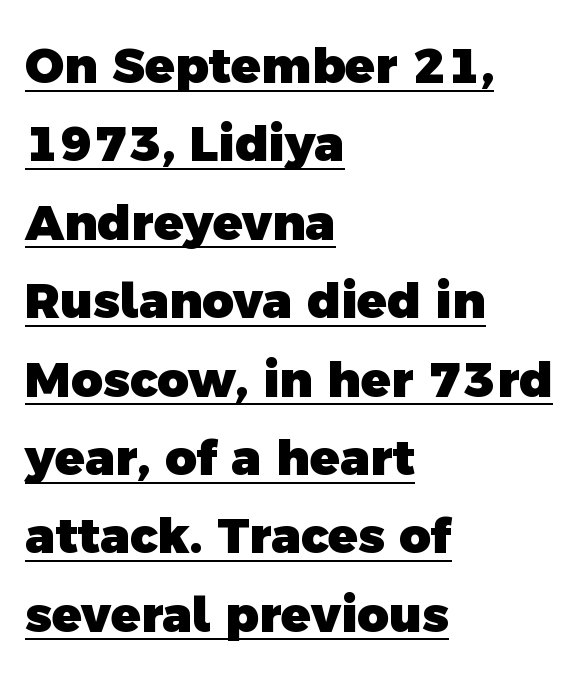
The image shows 49 px heavy sans-serif type; set left-aligned, normal line spacing (1.6x), normal letter spacing, underlined; a medium x-height.
